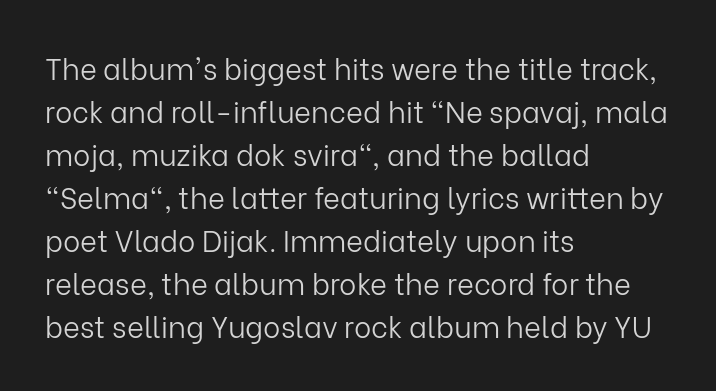
Q: Is the text bold? A: No.
Q: Is the text italic (slanted)? A: No, it is upright.
Q: Is the typeface a serif or a sans-serif typeface? A: Sans-serif.
Q: Is the text underlined? A: No.
Q: How is the paragraph aligned? A: Left-aligned.
Q: Is the spacing between letters normal or unusually wide? A: Normal.
Q: Is the spacing between lines tight, normal or loose? A: Normal.
Q: Width (condensed, normal, or wide)? A: Normal.
Q: Stroke contrast? A: Low.
Q: x-height? A: Medium.
Q: Monospaced? A: No.
